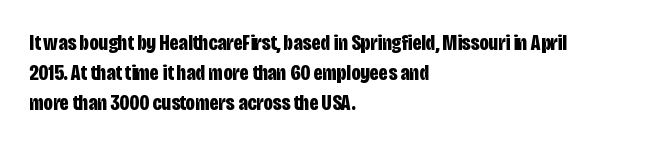
{"italic": "no", "bold": "yes", "underline": "no", "align": "left", "line_spacing": "normal", "line_spacing_ratio": 1.37, "letter_spacing": "normal", "letter_spacing_em": 0.0, "glyph_px": 22}
